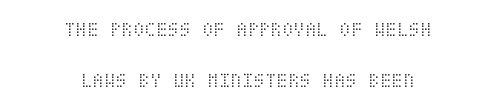
Italic: no, the glyphs are upright roman. The space beneath each line is pristine and unruled. Students, observe: this is what heavily led, spacious text looks like. The typesetting does not lean heavy: it is not bold.
